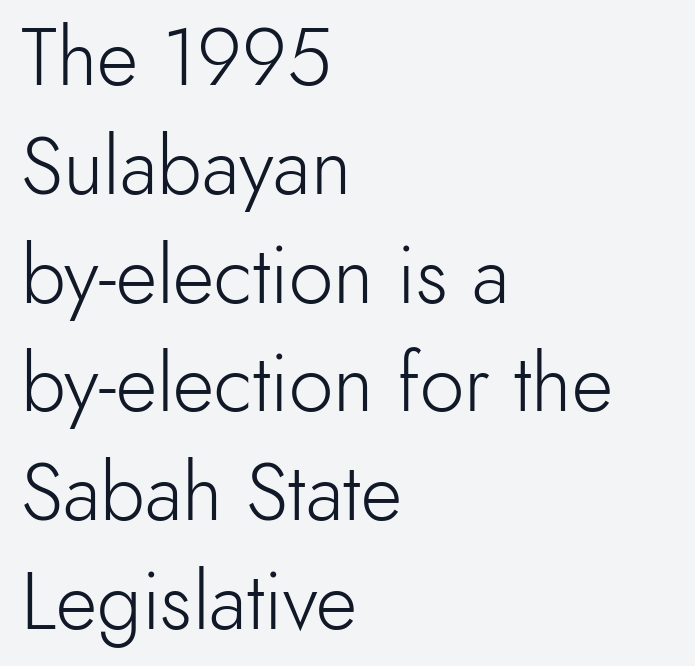
The image shows 80 px light sans-serif type, upright; set left-aligned, normal line spacing (1.36x), normal letter spacing, not underlined; a small x-height.
